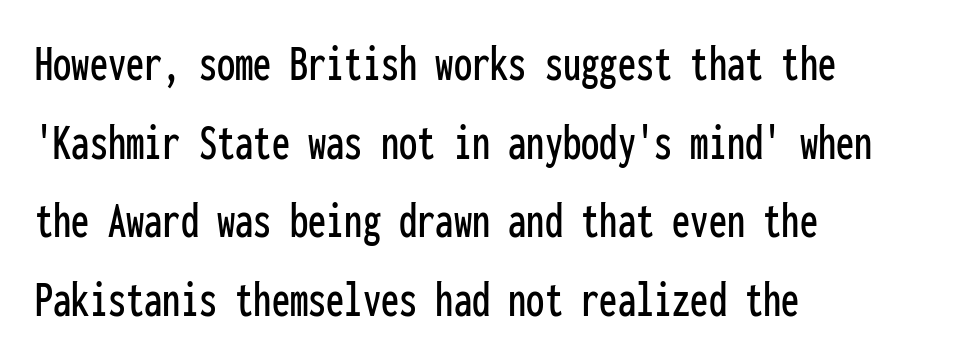
Q: Is the text italic (slanted)? A: No, it is upright.
Q: Is the typeface a serif or a sans-serif typeface? A: Sans-serif.
Q: Is the text underlined? A: No.
Q: How is the paragraph aligned? A: Left-aligned.
Q: Is the spacing between letters normal or unusually wide? A: Normal.
Q: Is the spacing between lines tight, normal or loose? A: Normal.
Q: Width (condensed, normal, or wide)? A: Condensed.
Q: Stroke contrast? A: Low.
Q: x-height? A: Medium.
Q: Monospaced? A: Yes.
